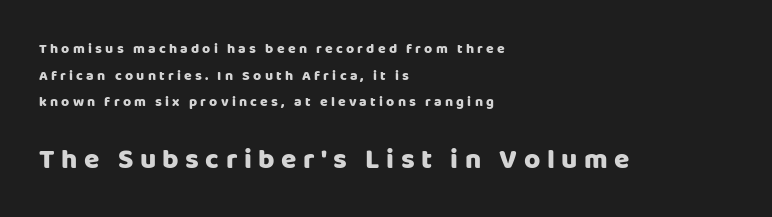
The image shows 28 px sans-serif type, upright; set left-aligned, loose line spacing (1.9x), unusually wide letter spacing (+0.23 em), not underlined; the second (bottom) block is 2.0x larger; low stroke contrast and a large x-height.
